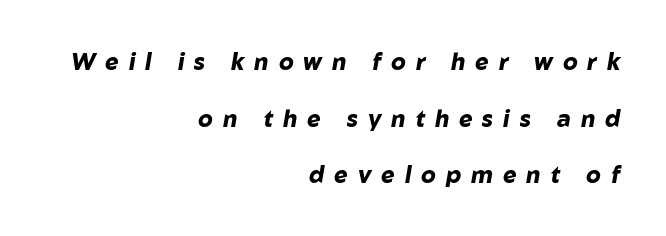
Q: Is the text bold? A: Yes.
Q: Is the text italic (slanted)? A: Yes, it leans right by about 10 degrees.
Q: Is the text underlined? A: No.
Q: How is the paragraph aligned? A: Right-aligned.
Q: Is the spacing between letters normal or unusually wide? A: Unusually wide.
Q: Is the spacing between lines tight, normal or loose? A: Loose.
